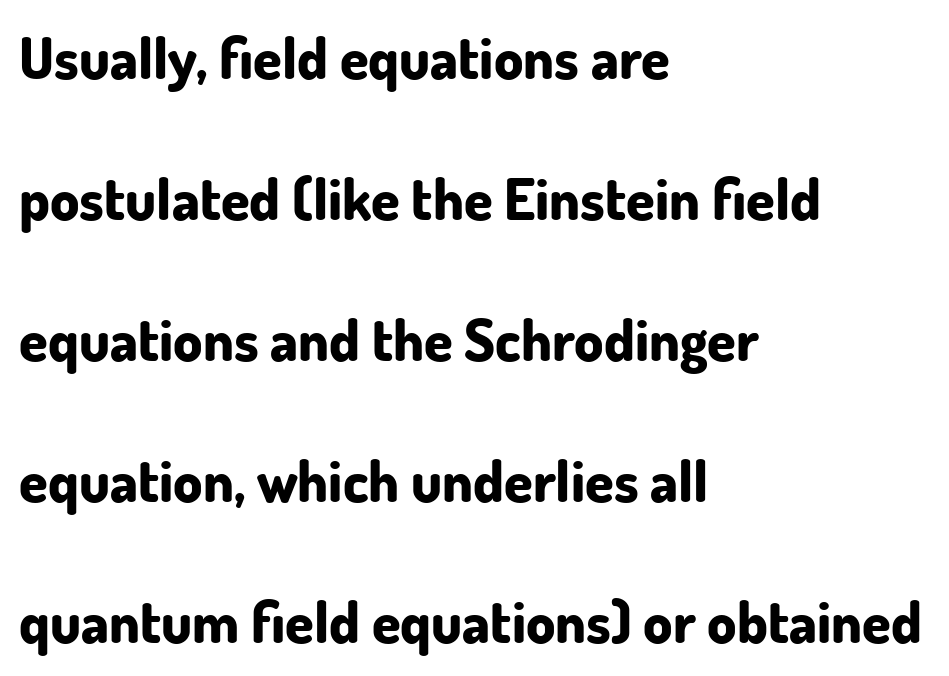
Note the varied advance widths — an 'i' is clearly narrower than an 'm'. Is the letter spacing exaggerated? No — it looks like the ordinary default. Check the space under the baseline: it is left empty. The glyphs in this specimen are sans serif. A great deal of white space separates one row of letters from the next. Thick stems and heavy bowls — unmistakably bold.
